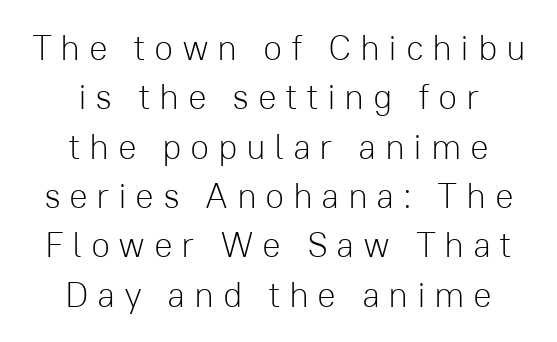
The passage shown stacks its lines at a standard gap. The face used here is a sans, in the tradition of grotesques and geometrics. Where is the straight margin? There isn't one; the lines are centered. This reads as an unemphasized weight, regular at the heaviest. This sample uses an upright cut, with every glyph sitting square on the baseline.
